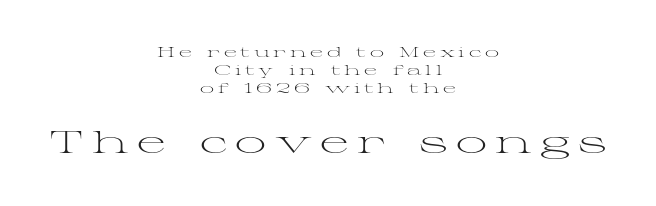
The image shows 31 px light, wide serif type, upright; set centered, normal line spacing (1.28x), unusually wide letter spacing (+0.27 em), not underlined; the second (bottom) block is 2.21x larger; medium stroke contrast and a medium x-height.
